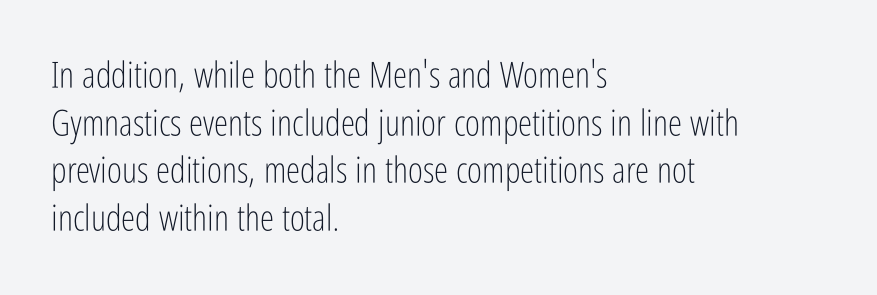
Unlike italic type, these characters show no tilt at all. The text was rendered using a sans face with plain stroke endings. Varying glyph widths throughout — classic text-font behaviour. Leading: standard. The rag falls on the right side of this text block.
